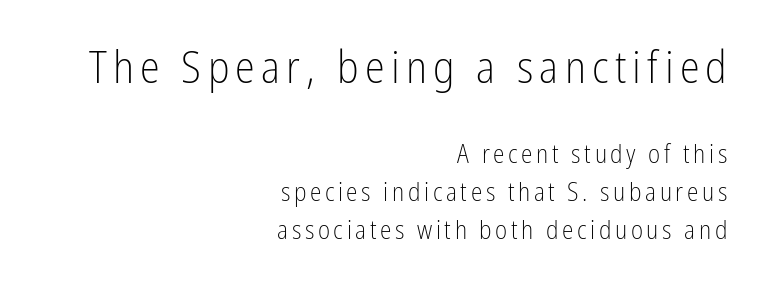
Stems and bowls with no extra thickness — not bold. The foot of each line stays bare and open. Is this a sans? Yes — the strokes have no serifs. Does the copy run flush right? Yes — the right margin is perfectly even. Line spacing here is normal. Does the bottom block carry the larger type? No, the top block does.
